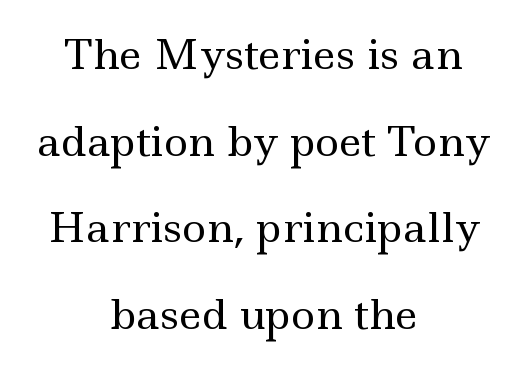
Q: Is the text bold? A: No.
Q: Is the text italic (slanted)? A: No, it is upright.
Q: Is the typeface a serif or a sans-serif typeface? A: Serif.
Q: Is the text underlined? A: No.
Q: How is the paragraph aligned? A: Centered.
Q: Is the spacing between letters normal or unusually wide? A: Normal.
Q: Is the spacing between lines tight, normal or loose? A: Loose.
Q: Width (condensed, normal, or wide)? A: Wide.
Q: x-height? A: Small.
Q: Monospaced? A: No.
